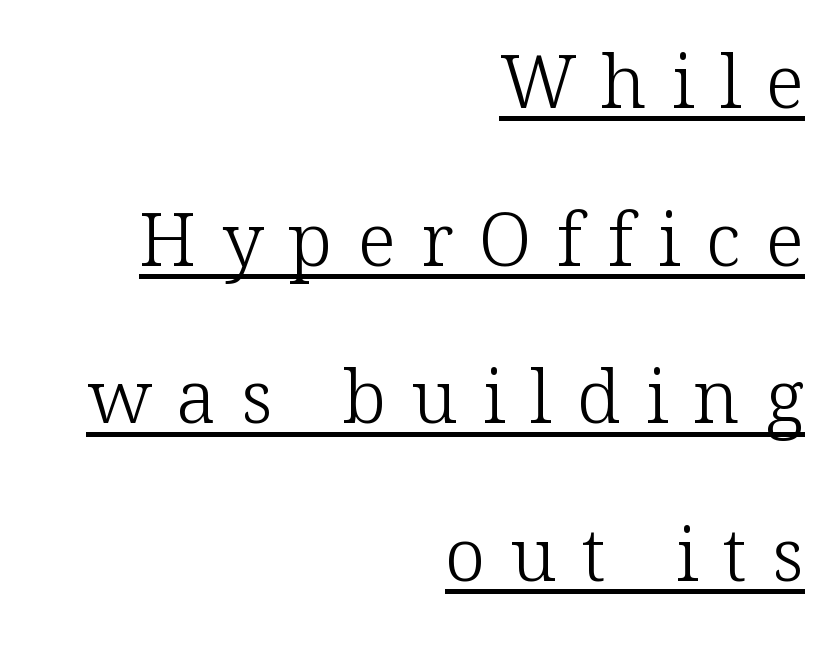
The image shows 74 px light serif type, upright; set right-aligned, loose line spacing (2.13x), unusually wide letter spacing (+0.34 em), underlined; low stroke contrast and a medium x-height.
